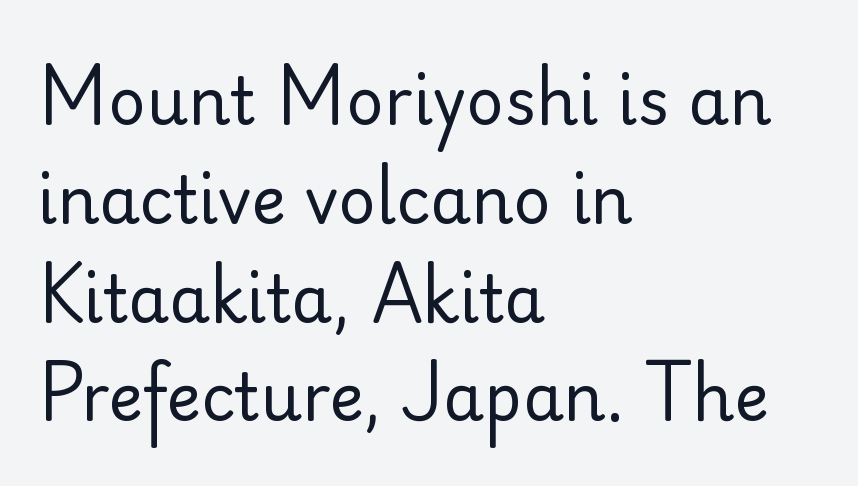
Honestly, the letter spacing is just normal — you wouldn't notice it. Alignment: flush left. Is this a sans? Yes — the strokes have no serifs. Each letter keeps its own natural width here, so spacing adapts to shape. Ordinary non-slanted type is in use.
